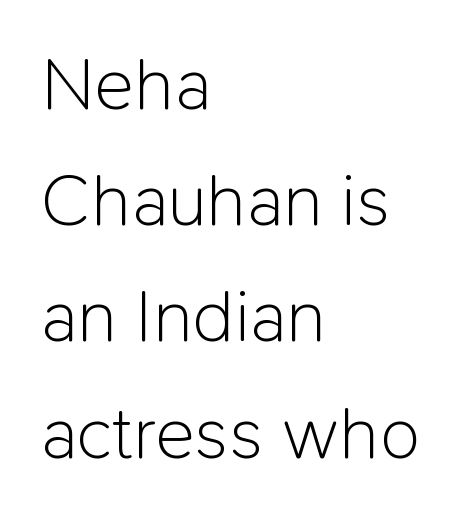
The image shows 74 px light sans-serif type, upright; set left-aligned, normal line spacing (1.57x), normal letter spacing, not underlined; low stroke contrast and a medium x-height.
